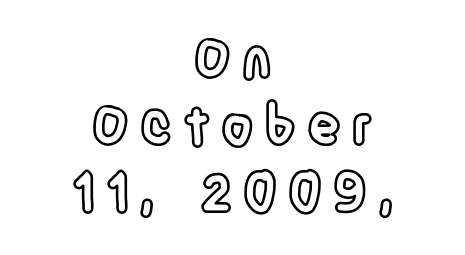
Here the designer chose a conventional face with non-uniform glyph widths. Line starts and ends both wander, symmetrically. The line-height multiplier appears to be the usual default. Words appear elongated and porous because spacing is wide. Every stem runs plumb, perpendicular to the baseline.
